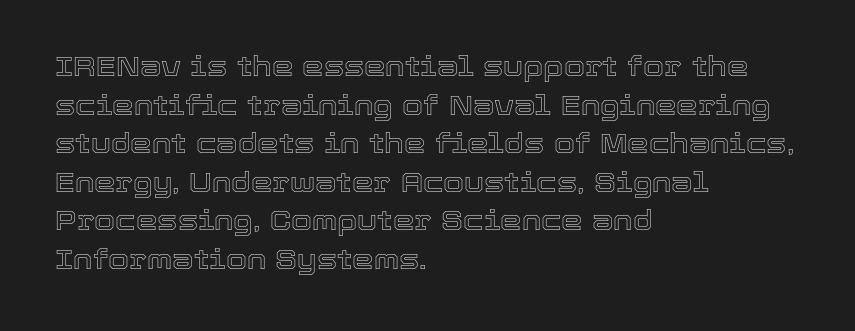
Tracking value appears to be zero — textbook default spacing. The font's upright variant was chosen for this text. Alignment: flush left. Rows of type keep a routine distance in the vertical direction. This rendering features lettering with no underline.
